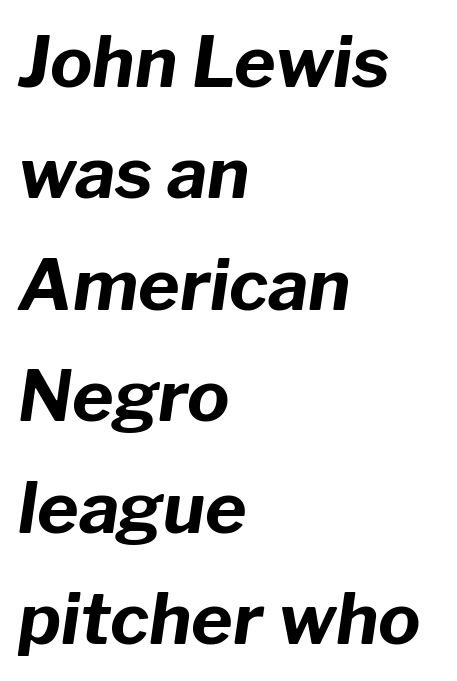
The image shows 71 px bold type, italic (leaning right); set left-aligned, normal line spacing (1.57x), normal letter spacing, not underlined; low stroke contrast and a medium x-height.
